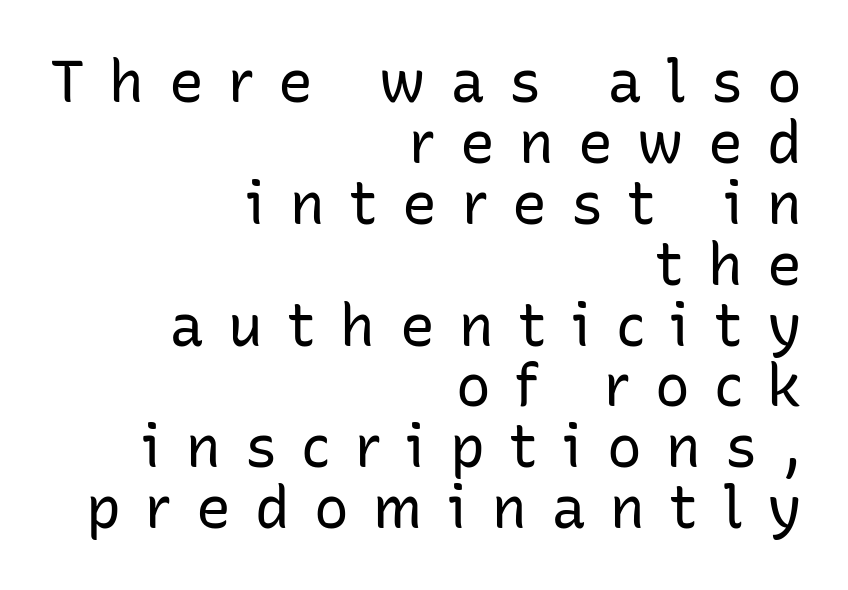
Type style note: lacks serifs. Unlike italic type, these characters show no tilt at all. One glance says dense: line gaps are narrower than usual. Reading down the block, your eye finds every line finishing at a fixed right position. The tracking jumps out immediately: characters are airy and widely separated.
